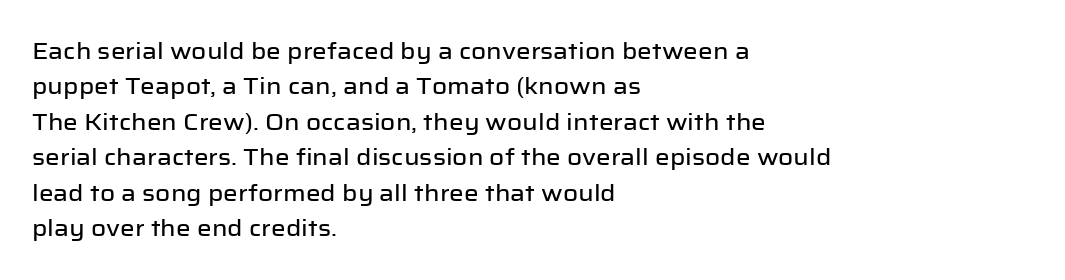
{"italic": "no", "underline": "no", "align": "left", "line_spacing": "normal", "line_spacing_ratio": 1.54, "letter_spacing": "normal", "letter_spacing_em": 0.0, "glyph_px": 23}
